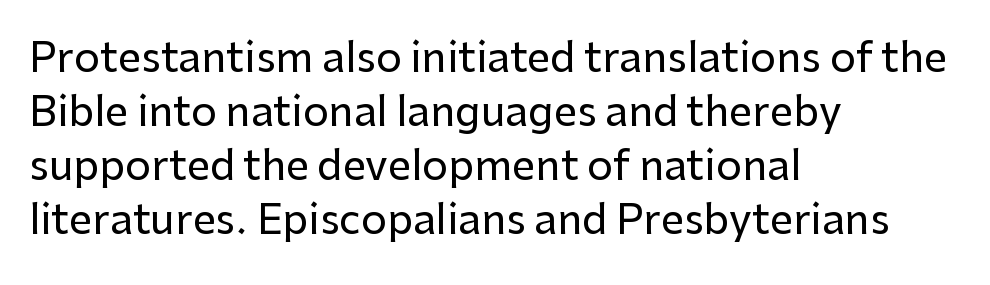
The characters display no serif detailing; their extremities are plain. These lines are rendered in a variable-pitch font. Interline gaps are of average width in this sample. Italic? Not at all — the glyphs are vertical.
